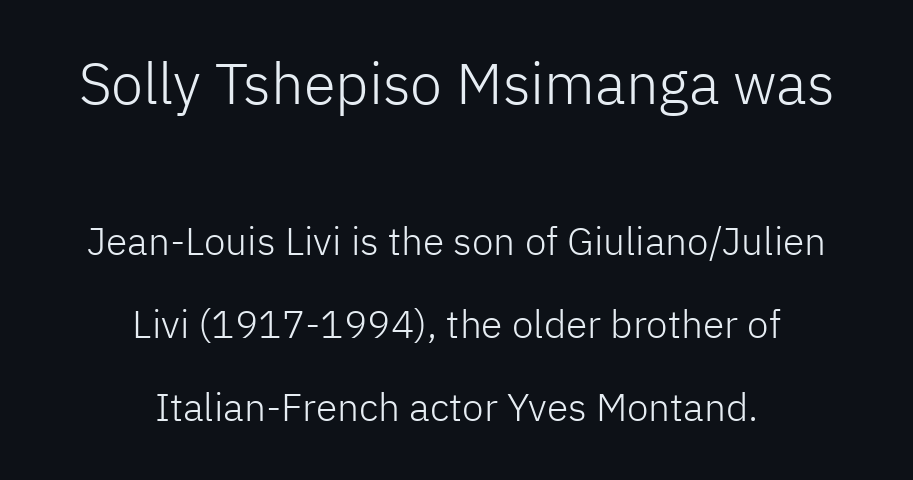
Q: Is the text bold? A: No.
Q: Is the text italic (slanted)? A: No, it is upright.
Q: Is the typeface a serif or a sans-serif typeface? A: Sans-serif.
Q: Is the text underlined? A: No.
Q: How is the paragraph aligned? A: Centered.
Q: Is the spacing between letters normal or unusually wide? A: Normal.
Q: Is the spacing between lines tight, normal or loose? A: Loose.
Q: Which block of text is set in a larger size, the first (top) or the second (bottom)? A: The first (top) one.
Q: Width (condensed, normal, or wide)? A: Normal.
Q: Stroke contrast? A: Low.
Q: x-height? A: Medium.
Q: Monospaced? A: No.
